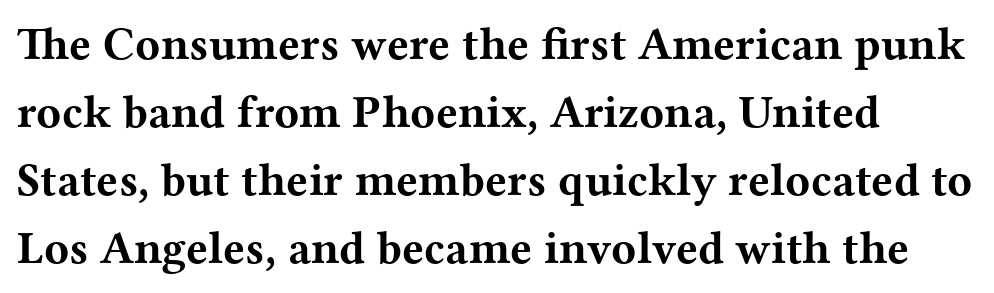
The image shows 46 px bold, wide serif type, upright; set left-aligned, normal line spacing (1.48x), normal letter spacing, not underlined; medium stroke contrast and a medium x-height.
